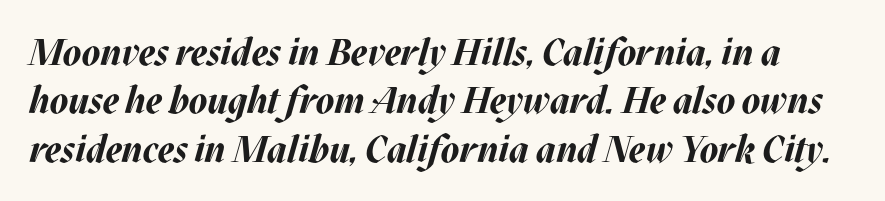
{"italic": "yes", "lean": "right", "slant_degrees": 17, "bold": "yes", "weight": "bold", "width": "normal", "stroke_contrast": "medium", "x_height": "large", "monospaced": "no", "underline": "no", "line_spacing": "normal", "line_spacing_ratio": 1.31, "letter_spacing": "normal", "letter_spacing_em": 0.0, "glyph_px": 37}
